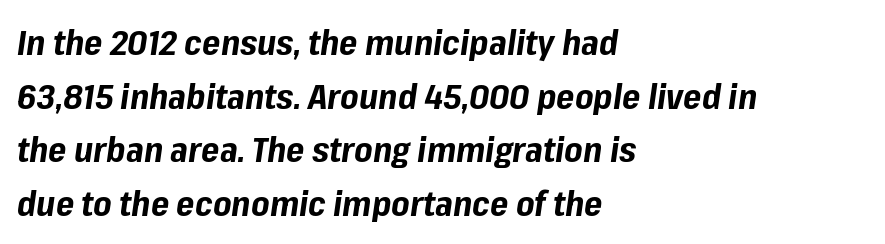
Observe the ordinary spacing: letters are neighbours, not strangers. One-word summary of the alignment: left. Plain, unruled lines of type. The passage shown is typed in a proportional face where columns would drift. The passage shown is emphatically bold. The typography opts for an oblique posture over an upright one.
